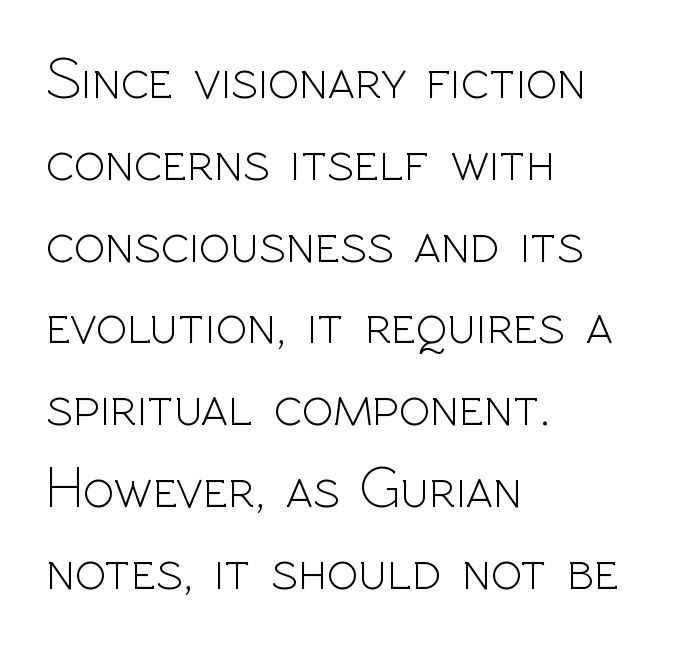
{"serif": "no", "italic": "no", "bold": "no", "weight": "light", "width": "normal", "x_height": "medium", "monospaced": "no", "underline": "no", "align": "left", "line_spacing": "normal", "line_spacing_ratio": 1.41, "letter_spacing": "normal", "letter_spacing_em": 0.0, "glyph_px": 58}
